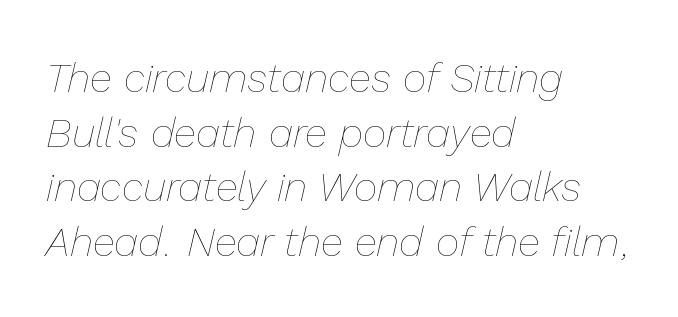
Q: Is the text bold? A: No.
Q: Is the text italic (slanted)? A: Yes, it leans right by about 13 degrees.
Q: Is the text underlined? A: No.
Q: How is the paragraph aligned? A: Left-aligned.
Q: Is the spacing between letters normal or unusually wide? A: Normal.
Q: Is the spacing between lines tight, normal or loose? A: Normal.
Q: Width (condensed, normal, or wide)? A: Normal.
Q: Stroke contrast? A: Low.
Q: x-height? A: Medium.
Q: Monospaced? A: No.
